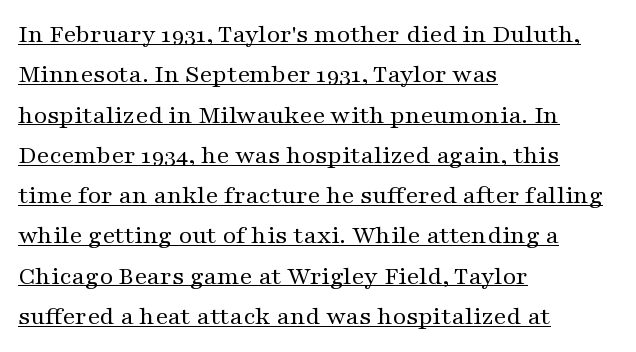
{"italic": "no", "bold": "no", "underline": "yes", "align": "left", "line_spacing": "normal", "line_spacing_ratio": 1.55, "letter_spacing": "normal", "letter_spacing_em": 0.0, "glyph_px": 26}
